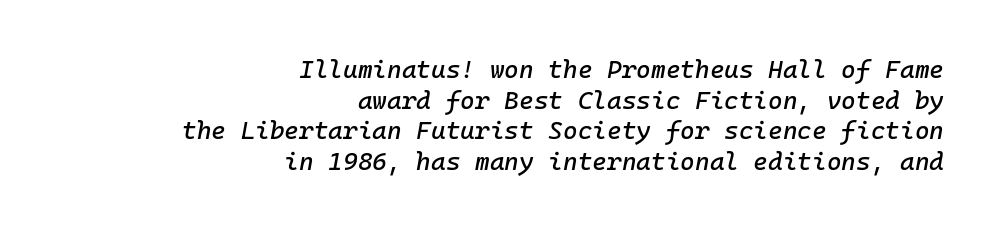
The image shows 25 px text type, italic (leaning right); set right-aligned, line spacing 1.23x, normal letter spacing, not underlined.
